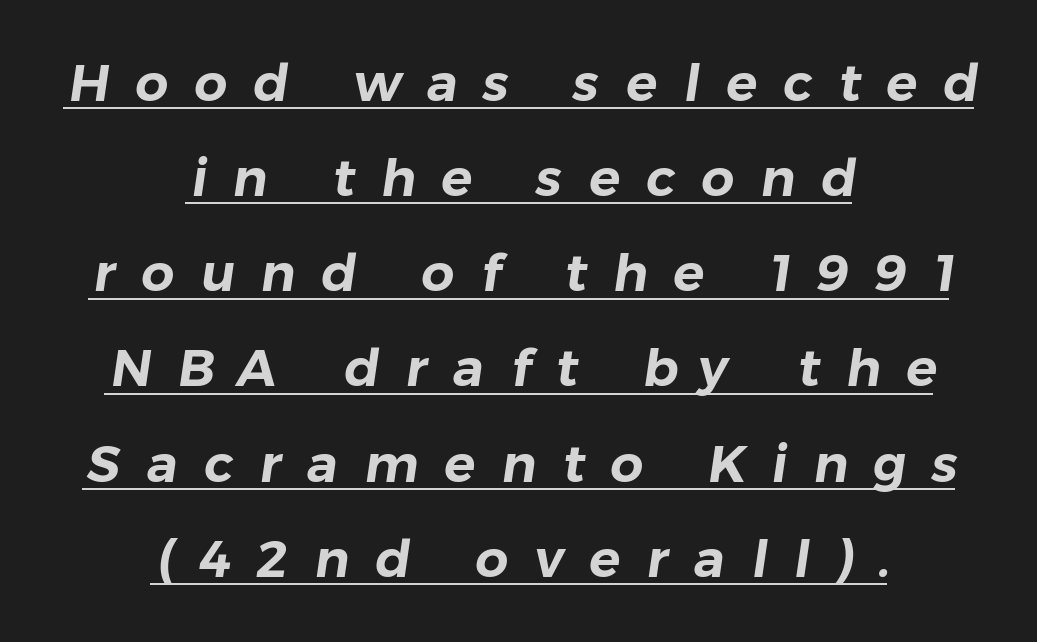
Compared with typical body copy, the letter spacing here is much looser. In terms of letterform style, serifs are entirely absent. Visually the block forms a symmetrical silhouette, jagged on both flanks. Beneath each row of characters lies a ruled line. A typesetter would call this proportional, since set widths differ per character.
